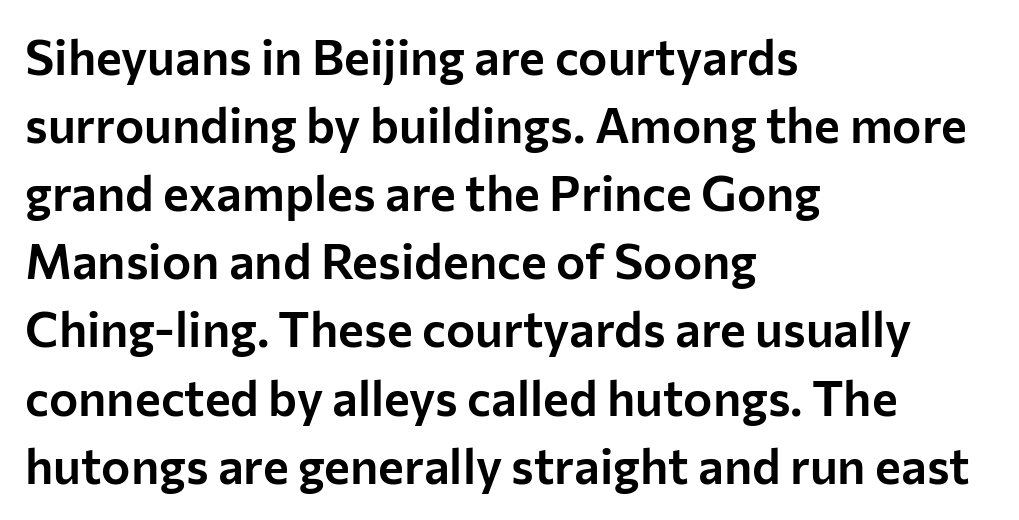
Q: Is the text italic (slanted)? A: No, it is upright.
Q: Is the typeface a serif or a sans-serif typeface? A: Sans-serif.
Q: Is the text underlined? A: No.
Q: How is the paragraph aligned? A: Left-aligned.
Q: Is the spacing between letters normal or unusually wide? A: Normal.
Q: Is the spacing between lines tight, normal or loose? A: Normal.
Q: Width (condensed, normal, or wide)? A: Normal.
Q: Stroke contrast? A: Low.
Q: x-height? A: Medium.
Q: Monospaced? A: No.
